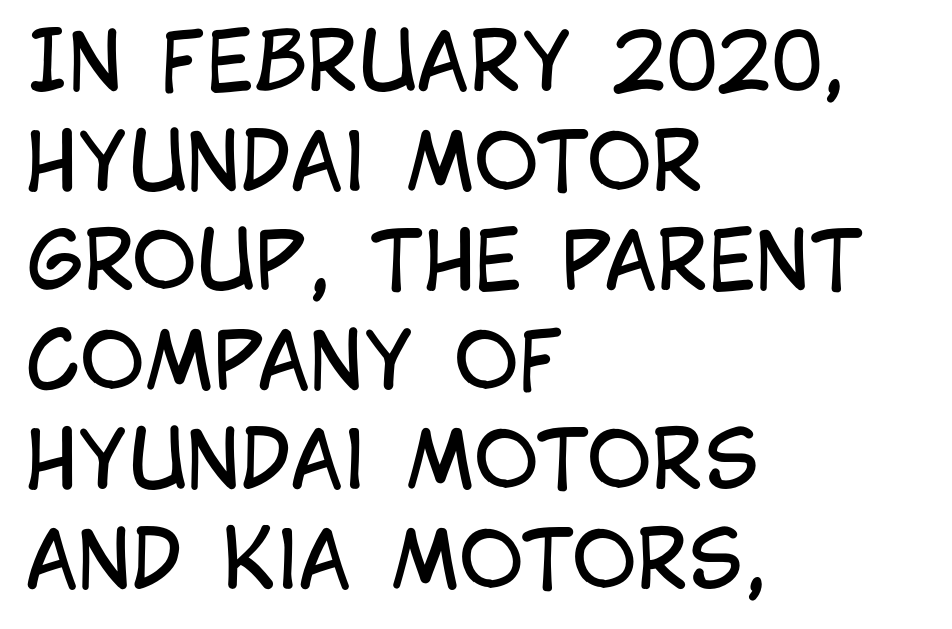
Q: Is the text bold? A: No.
Q: Is the text italic (slanted)? A: No, it is upright.
Q: Is the typeface a serif or a sans-serif typeface? A: Sans-serif.
Q: Is the text underlined? A: No.
Q: How is the paragraph aligned? A: Left-aligned.
Q: Is the spacing between letters normal or unusually wide? A: Normal.
Q: Is the spacing between lines tight, normal or loose? A: Normal.
Q: Width (condensed, normal, or wide)? A: Condensed.
Q: Stroke contrast? A: Low.
Q: x-height? A: Large.
Q: Monospaced? A: No.
